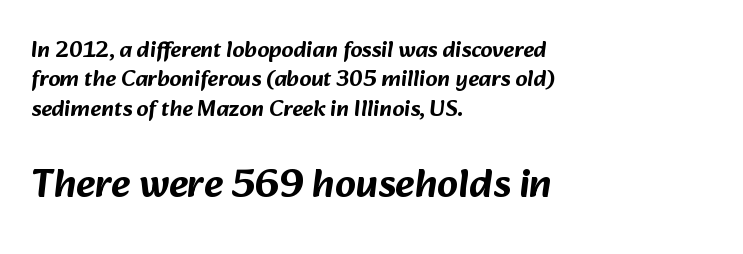
What kind of face is this? One without serifs — a sans. The foot of each line stays bare and open. Tracking value appears to be zero — textbook default spacing. Line starts are locked; line ends wander. These two chunks differ in scale, with the bottom chunk taking the larger measure. Looks like regular typesetting: each glyph gets only the width it needs.
